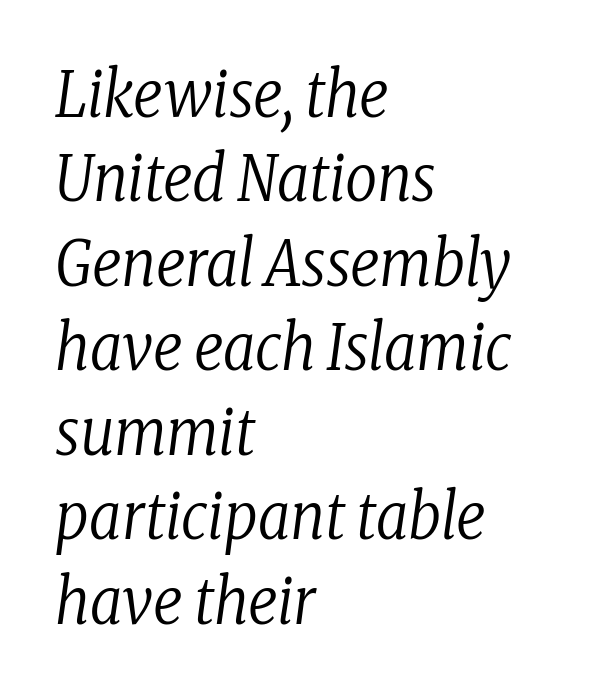
The rendering uses natural spacing where letterforms have individual widths. Stem width sits at or under what a default text font uses. The letters carry serifs — small finishing strokes at the ends of their stems. The gap between lines stays unmarked.
